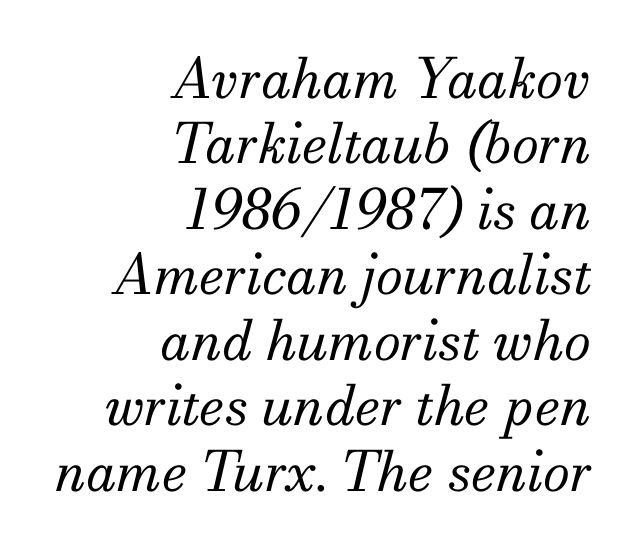
The image shows 55 px regular-weight serif type, italic (leaning right); set right-aligned, line spacing 1.19x, normal letter spacing, not underlined; medium stroke contrast and a small x-height.
